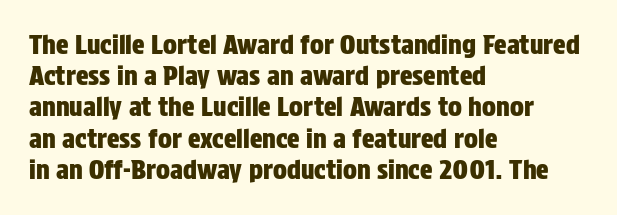
{"italic": "no", "underline": "no", "align": "left", "line_spacing_ratio": 1.2, "letter_spacing": "normal", "letter_spacing_em": 0.0, "glyph_px": 26}
